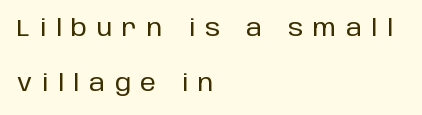
{"italic": "no", "underline": "no", "align": "left", "line_spacing": "loose", "line_spacing_ratio": 2.41, "letter_spacing": "wide", "letter_spacing_em": 0.42, "glyph_px": 23}
